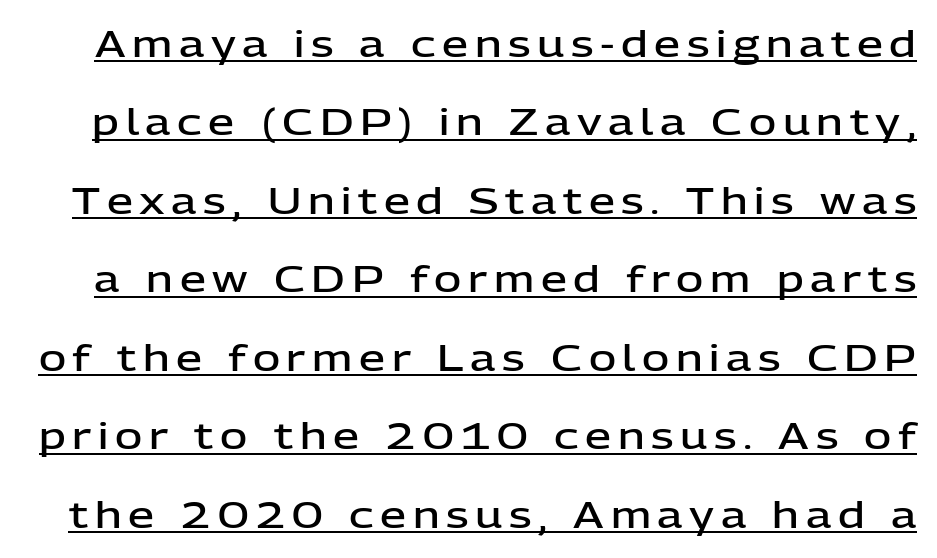
The image shows 37 px semibold sans-serif type, upright; set loose line spacing (2.12x), underlined; low stroke contrast and a medium x-height.
